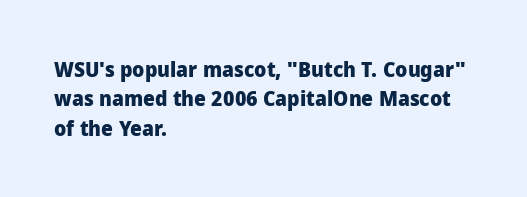
Posture: upright roman. Underlining? Definitely not there. Each line starts at the same left margin while the right side varies. Stroke thickness is high; the sample reads as a true bold. The block of text has a typical density, with ordinary space between rows.
